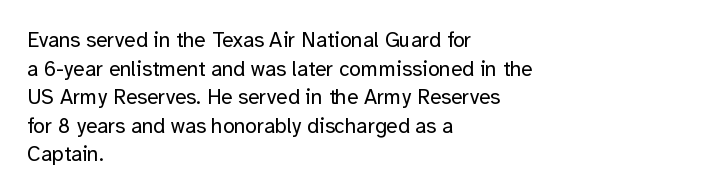
Q: Is the text bold? A: No.
Q: Is the text italic (slanted)? A: No, it is upright.
Q: Is the text underlined? A: No.
Q: How is the paragraph aligned? A: Left-aligned.
Q: Is the spacing between letters normal or unusually wide? A: Normal.
Q: Is the spacing between lines tight, normal or loose? A: Normal.
